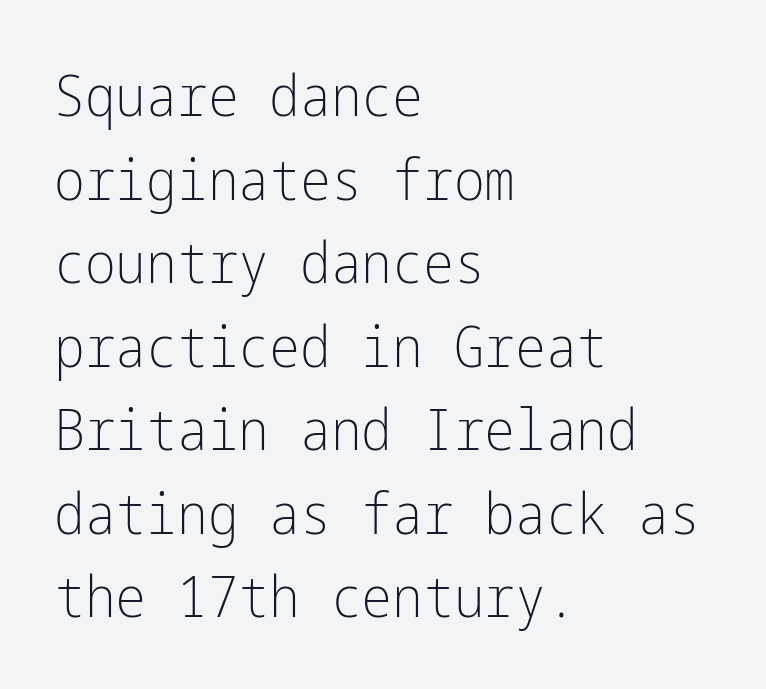
The image shows 58 px light, condensed sans-serif type, upright; set left-aligned, normal line spacing (1.44x), normal letter spacing, not underlined; low stroke contrast and a medium x-height.
